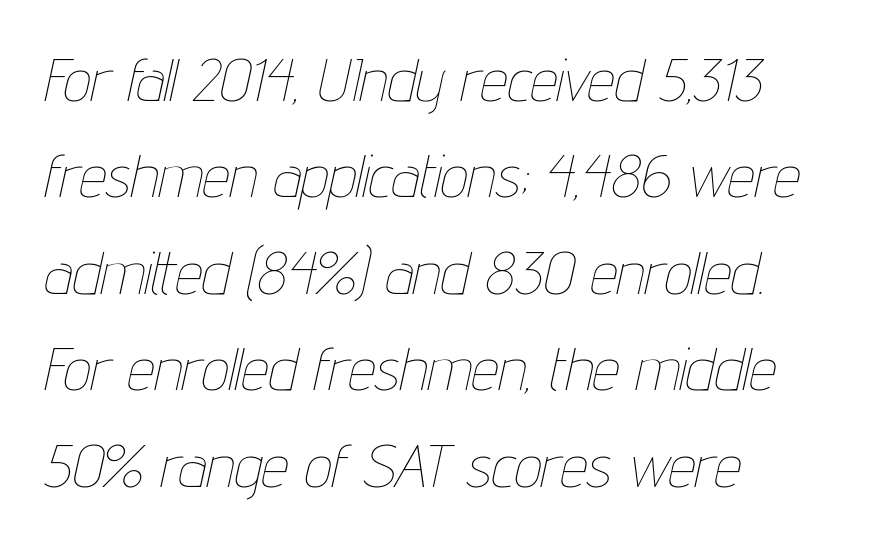
{"italic": "yes", "lean": "right", "slant_degrees": 12, "bold": "no", "weight": "thin", "width": "condensed", "stroke_contrast": "low", "x_height": "medium", "monospaced": "no", "underline": "no", "align": "left", "line_spacing": "normal", "line_spacing_ratio": 1.58, "letter_spacing": "normal", "letter_spacing_em": 0.0, "glyph_px": 61}
